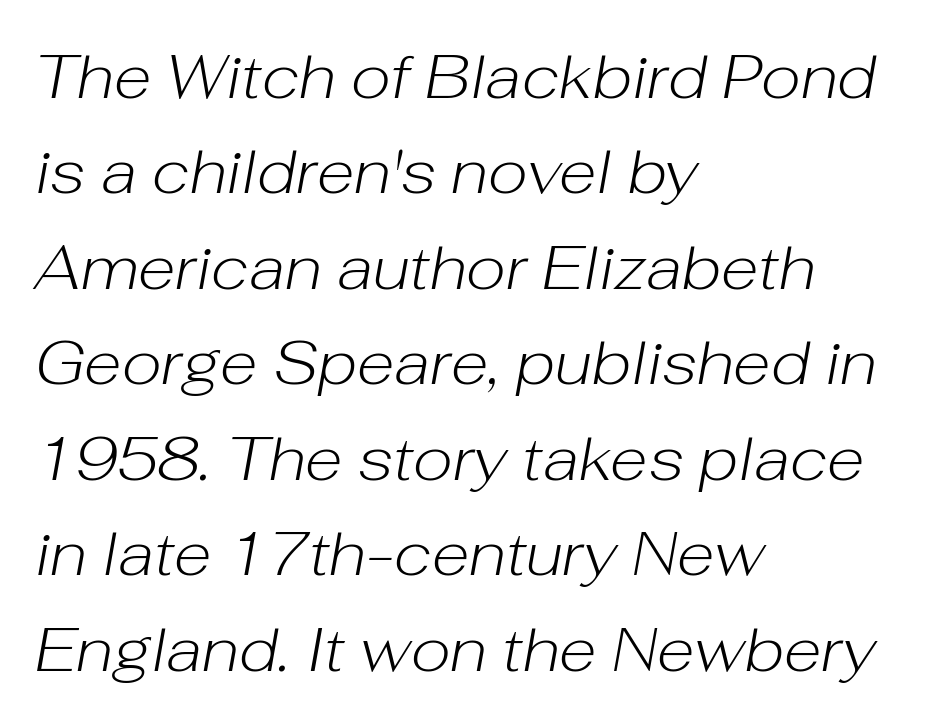
Q: Is the text bold? A: No.
Q: Is the text italic (slanted)? A: Yes, it leans right by about 10 degrees.
Q: Is the text underlined? A: No.
Q: How is the paragraph aligned? A: Left-aligned.
Q: Is the spacing between letters normal or unusually wide? A: Normal.
Q: Is the spacing between lines tight, normal or loose? A: Normal.
Q: Width (condensed, normal, or wide)? A: Normal.
Q: Stroke contrast? A: Low.
Q: x-height? A: Medium.
Q: Monospaced? A: No.
